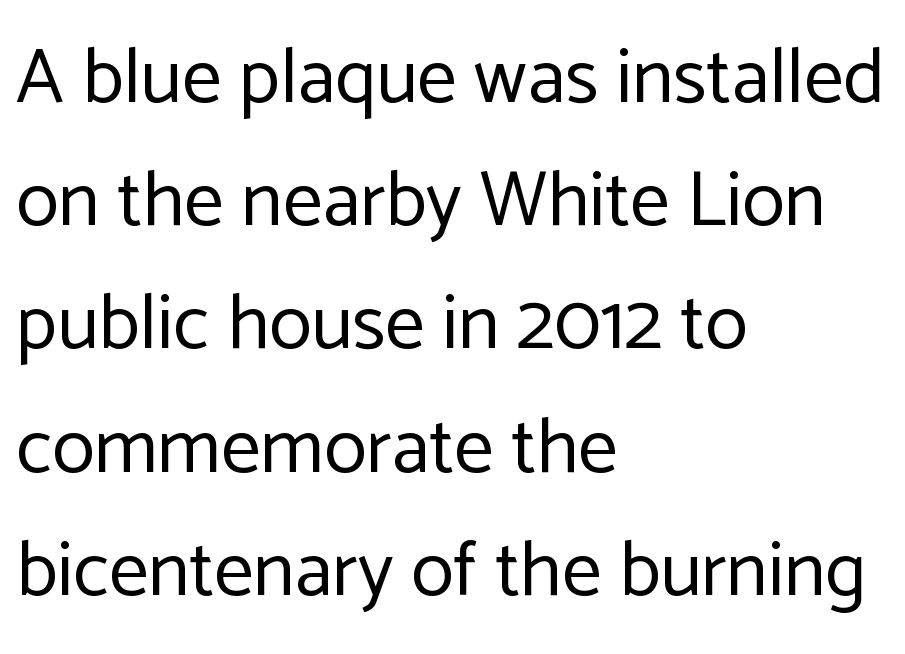
{"serif": "no", "italic": "no", "bold": "no", "weight": "regular", "width": "normal", "stroke_contrast": "low", "x_height": "medium", "monospaced": "no", "underline": "no", "align": "left", "line_spacing": "normal", "line_spacing_ratio": 1.58, "letter_spacing": "normal", "letter_spacing_em": 0.0, "glyph_px": 78}
